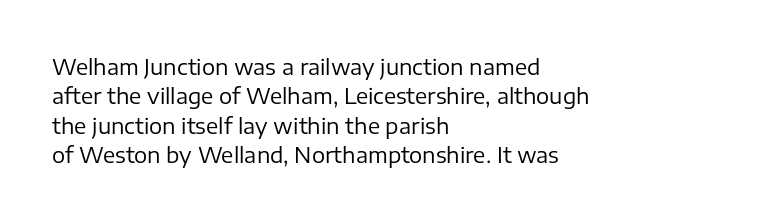
The image shows 22 px text type, upright; set left-aligned, normal line spacing (1.34x), normal letter spacing, not underlined.
